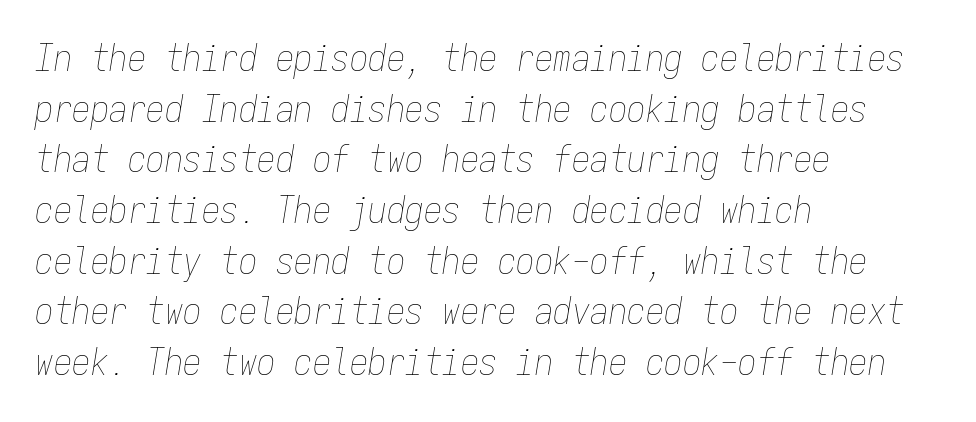
The zone under the glyphs is completely vacant. Rows of type keep a routine distance in the vertical direction. A classic flush-left, rag-right setting is used for this passage. In terms of letterspacing, this is plain default setting. It's the slanting kind of type. Looks like terminal output: every glyph gets an equal slot.
